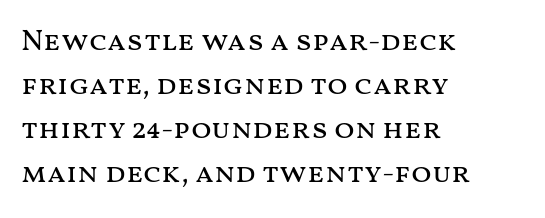
{"italic": "no", "bold": "no", "weight": "regular", "width": "wide", "stroke_contrast": "medium", "x_height": "medium", "monospaced": "no", "underline": "no", "align": "left", "line_spacing": "normal", "line_spacing_ratio": 1.47, "letter_spacing": "normal", "letter_spacing_em": 0.0, "glyph_px": 30}
